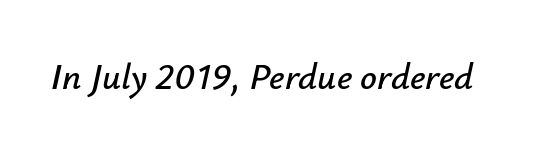
The image shows 37 px text type, italic (leaning right); set normal letter spacing, not underlined; low stroke contrast and a small x-height.
